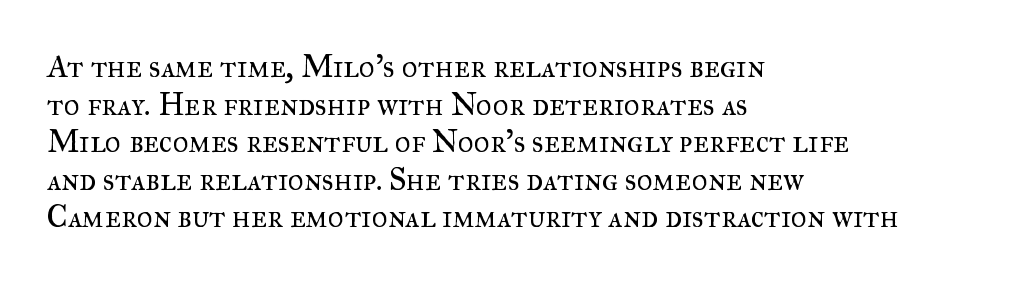
The image shows 31 px regular-weight serif type, upright; set left-aligned, line spacing 1.21x, normal letter spacing, not underlined; medium stroke contrast and a small x-height.
